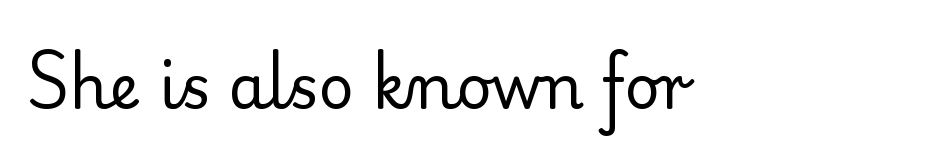
{"serif": "yes", "italic": "no", "bold": "no", "weight": "regular", "width": "normal", "stroke_contrast": "low", "x_height": "small", "monospaced": "no", "underline": "no", "align": "left", "letter_spacing": "normal", "letter_spacing_em": 0.0, "glyph_px": 61}
